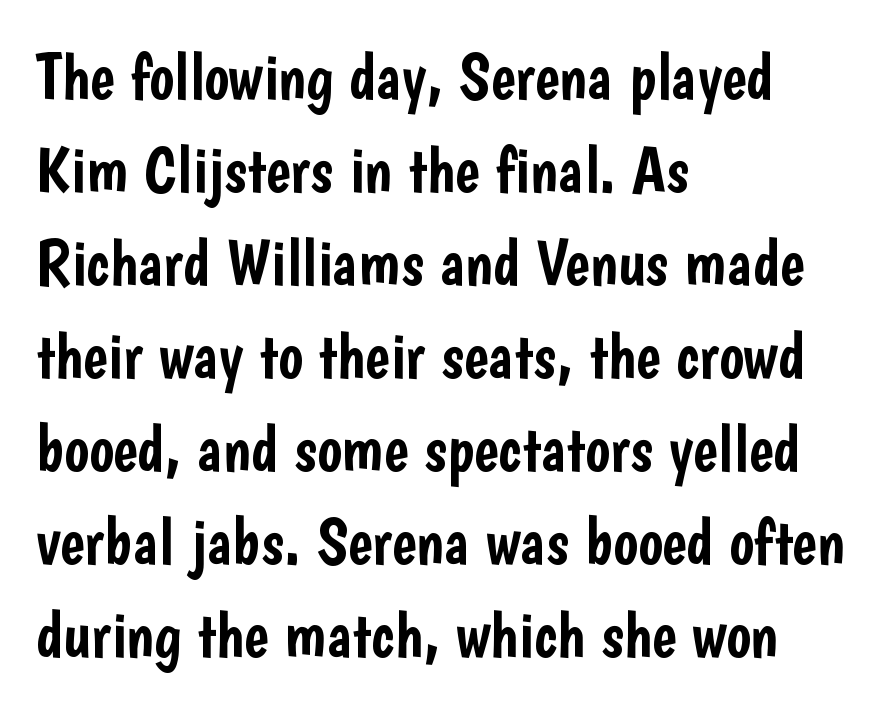
Examine the stroke ends and you'll find no serifs. Do the characters align in a grid? No, the font is proportional. The words here are not underlined. Posture: straight, roman, zero tilt. This sample uses plain, unmodified letter spacing.
